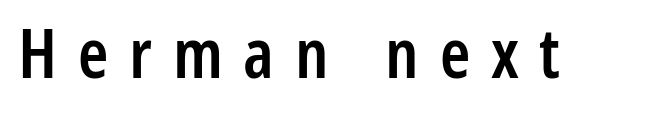
Q: Is the text bold? A: Semi-bold.
Q: Is the text italic (slanted)? A: No, it is upright.
Q: Is the typeface a serif or a sans-serif typeface? A: Sans-serif.
Q: Is the text underlined? A: No.
Q: Is the spacing between letters normal or unusually wide? A: Unusually wide.
Q: Width (condensed, normal, or wide)? A: Condensed.
Q: Stroke contrast? A: Low.
Q: x-height? A: Medium.
Q: Monospaced? A: No.
